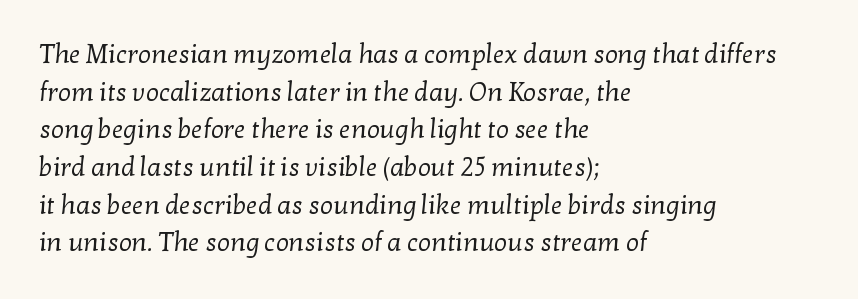
{"bold": "no", "underline": "no", "align": "left", "line_spacing": "normal", "line_spacing_ratio": 1.45, "letter_spacing": "normal", "letter_spacing_em": 0.0, "glyph_px": 26}
